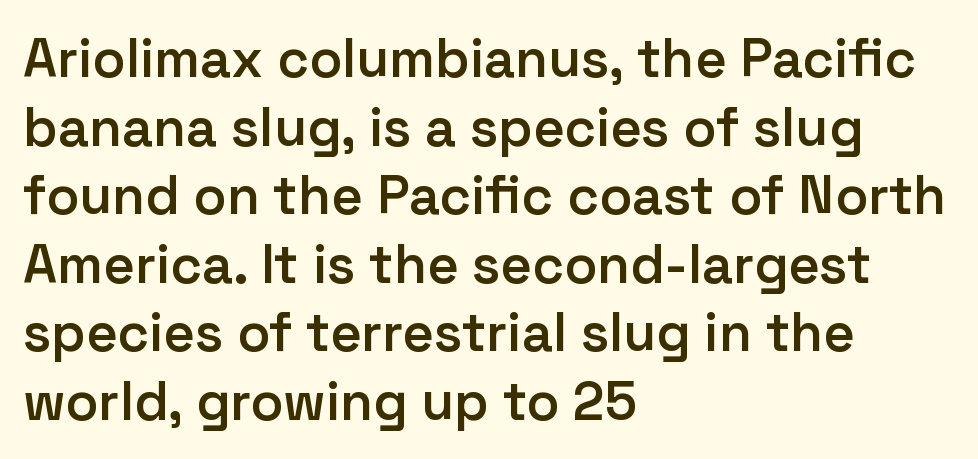
Q: Is the text bold? A: Semi-bold.
Q: Is the text italic (slanted)? A: No, it is upright.
Q: Is the typeface a serif or a sans-serif typeface? A: Sans-serif.
Q: Is the text underlined? A: No.
Q: How is the paragraph aligned? A: Left-aligned.
Q: Is the spacing between letters normal or unusually wide? A: Normal.
Q: Is the spacing between lines tight, normal or loose? A: Normal.
Q: Width (condensed, normal, or wide)? A: Normal.
Q: Stroke contrast? A: Low.
Q: x-height? A: Medium.
Q: Monospaced? A: No.
